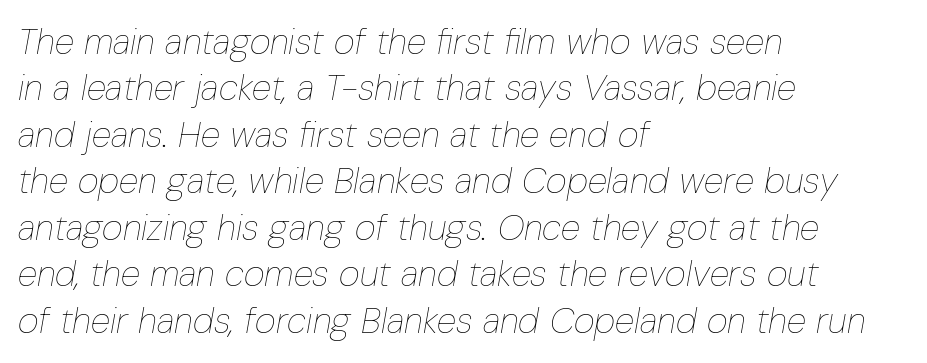
{"italic": "yes", "lean": "right", "slant_degrees": 10, "bold": "no", "weight": "thin", "width": "condensed", "stroke_contrast": "low", "x_height": "medium", "monospaced": "no", "underline": "no", "align": "left", "line_spacing": "normal", "line_spacing_ratio": 1.29, "letter_spacing": "normal", "letter_spacing_em": 0.0, "glyph_px": 36}
